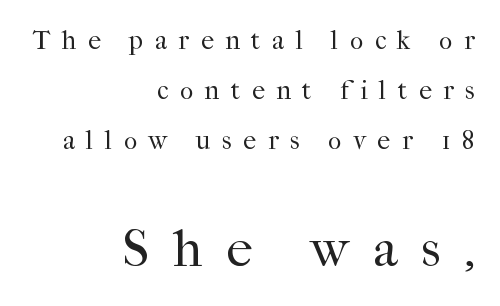
Each row of text sits above clean, open space. Examine the stroke ends and you'll spot serifs. Short and long lines alike share a common ending point at right. Caption: upper text group reduced, lower text group enlarged. This sample has the flowing, uneven cadence of proportional lettering. Reading down the column, the eye jumps a long way to each next line.
